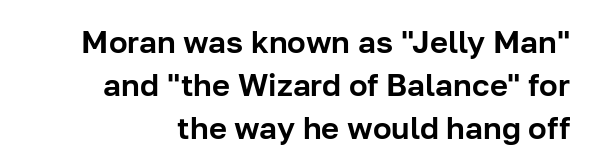
The letters sit at their default tracking, neither squeezed nor spread. Decoration check: the copy has no underline. Note the varied advance widths — an 'i' is clearly narrower than an 'm'. In terms of posture, this sample is upright.
